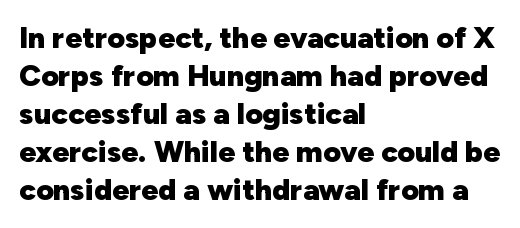
The image shows 30 px heavy sans-serif type, upright; set left-aligned, normal line spacing (1.27x), normal letter spacing, not underlined; low stroke contrast and a medium x-height.
